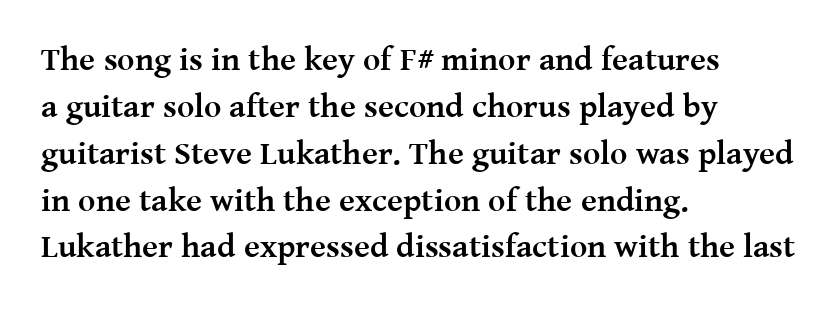
Q: Is the text bold? A: Yes.
Q: Is the text italic (slanted)? A: No, it is upright.
Q: Is the typeface a serif or a sans-serif typeface? A: Serif.
Q: Is the text underlined? A: No.
Q: How is the paragraph aligned? A: Left-aligned.
Q: Is the spacing between letters normal or unusually wide? A: Normal.
Q: Is the spacing between lines tight, normal or loose? A: Normal.
Q: Width (condensed, normal, or wide)? A: Normal.
Q: Stroke contrast? A: Medium.
Q: x-height? A: Medium.
Q: Monospaced? A: No.
